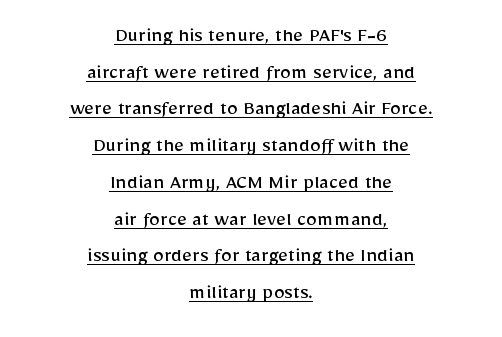
The typography opts for an upright posture over an oblique one. Each stroke keeps to a modest, everyday thickness or less. Layout note: lines centered. Tracking value appears to be zero — textbook default spacing. What decoration does the sample have? An underline. Baseline-to-baseline distance is the conventional proportion of letter height.
